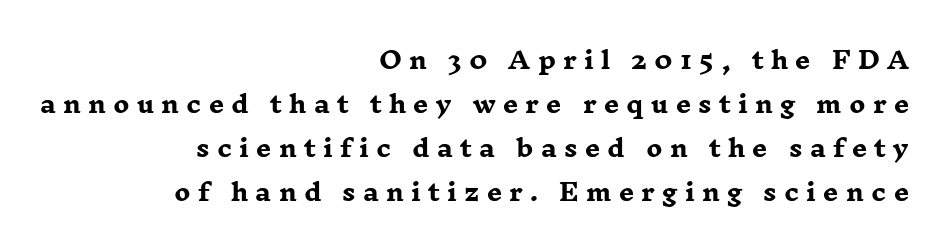
Q: Is the text bold? A: Yes.
Q: Is the text italic (slanted)? A: No, it is upright.
Q: Is the text underlined? A: No.
Q: How is the paragraph aligned? A: Right-aligned.
Q: Is the spacing between letters normal or unusually wide? A: Unusually wide.
